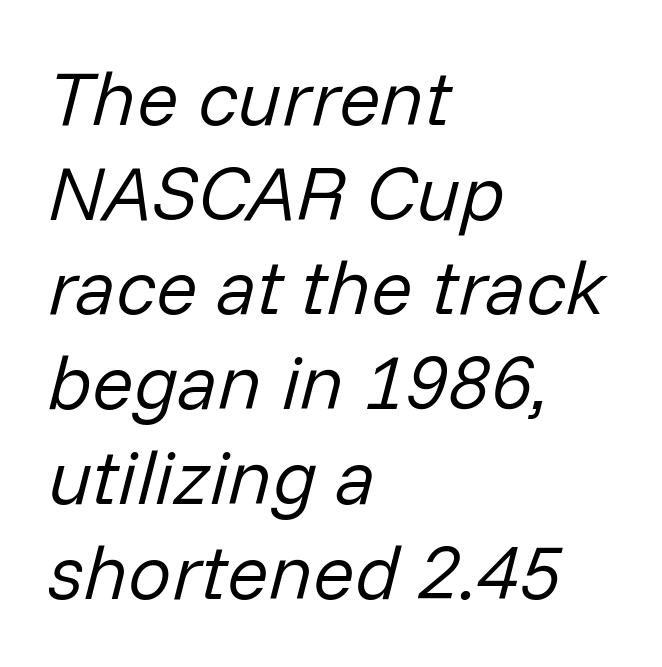
Stems and bowls with no extra thickness — not bold. Posture: slanted. Looks like regular typesetting: each glyph gets only the width it needs. These lines are set flush left with a ragged right edge.
